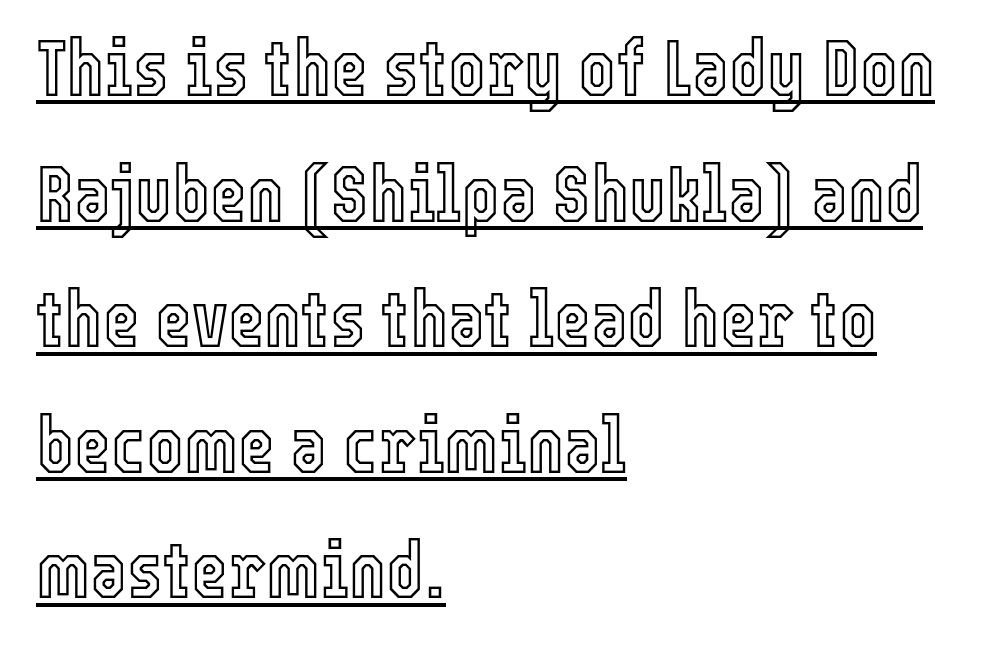
The image shows 79 px condensed type, upright; set left-aligned, normal line spacing (1.59x), normal letter spacing, underlined; a medium x-height.
